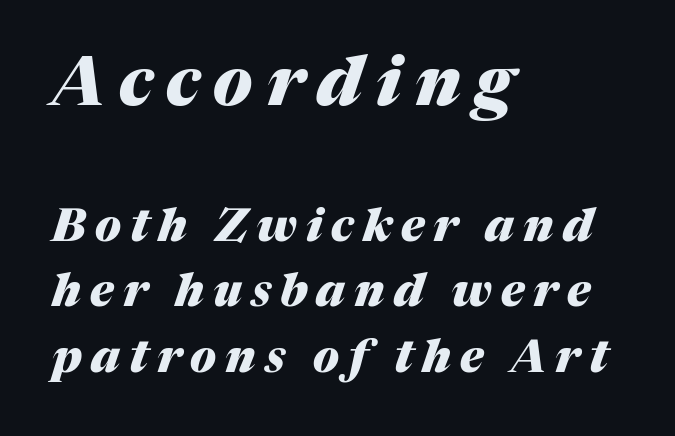
The image shows 68 px heavy type, italic (leaning right); set left-aligned, normal line spacing (1.46x), unusually wide letter spacing (+0.2 em), not underlined; the first (top) block is 1.51x larger; medium stroke contrast and a medium x-height.
